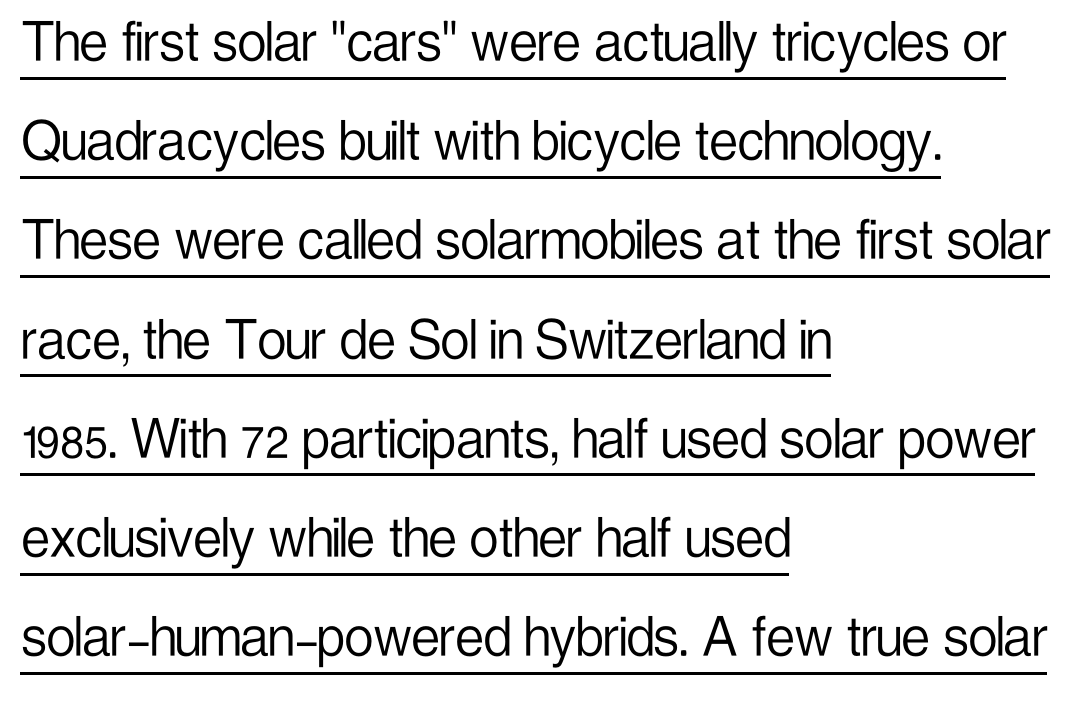
Q: Is the text bold? A: No.
Q: Is the text italic (slanted)? A: No, it is upright.
Q: Is the typeface a serif or a sans-serif typeface? A: Sans-serif.
Q: Is the text underlined? A: Yes.
Q: How is the paragraph aligned? A: Left-aligned.
Q: Is the spacing between letters normal or unusually wide? A: Normal.
Q: Is the spacing between lines tight, normal or loose? A: Normal.
Q: Width (condensed, normal, or wide)? A: Condensed.
Q: Stroke contrast? A: Low.
Q: x-height? A: Medium.
Q: Monospaced? A: No.
